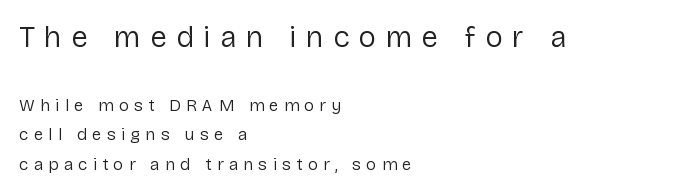
{"serif": "no", "italic": "no", "bold": "no", "weight": "regular", "width": "normal", "stroke_contrast": "low", "x_height": "medium", "monospaced": "no", "underline": "no", "align": "left", "line_spacing_ratio": 1.73, "letter_spacing": "wide", "letter_spacing_em": 0.31, "larger_block": "first", "size_ratio": 1.76, "glyph_px": 30}
